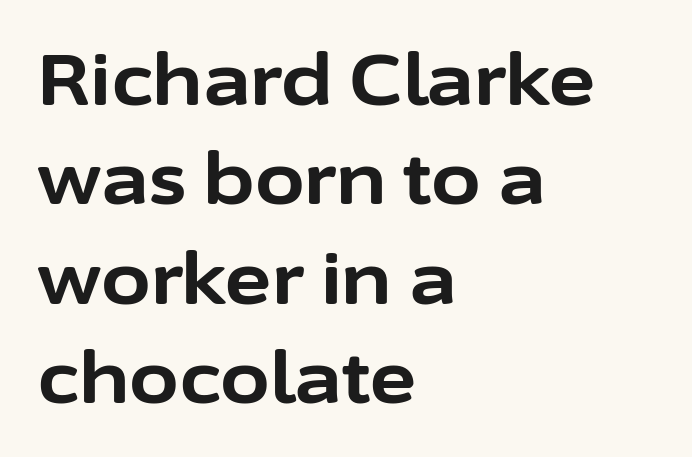
{"serif": "no", "italic": "no", "bold": "yes", "weight": "bold", "width": "normal", "stroke_contrast": "low", "x_height": "medium", "monospaced": "no", "underline": "no", "align": "left", "line_spacing": "normal", "line_spacing_ratio": 1.38, "letter_spacing": "normal", "letter_spacing_em": 0.0, "glyph_px": 72}
